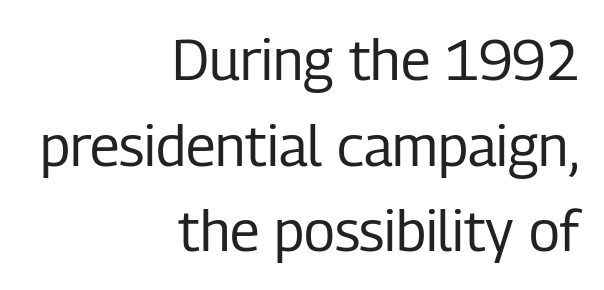
{"serif": "no", "italic": "no", "bold": "no", "weight": "regular", "width": "condensed", "stroke_contrast": "low", "x_height": "medium", "monospaced": "no", "underline": "no", "align": "right", "line_spacing": "normal", "line_spacing_ratio": 1.53, "letter_spacing": "normal", "letter_spacing_em": 0.0, "glyph_px": 56}
